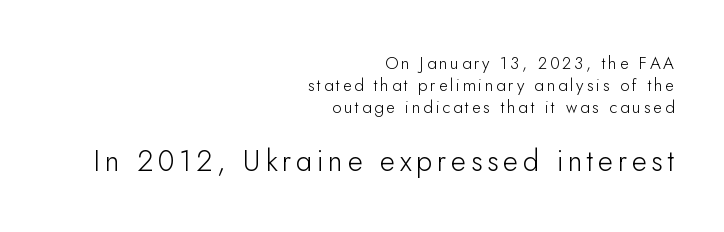
Line endings align vertically; line beginnings do not. The cut favours lightness, reaching ordinary text weight at its darkest. Compare the two chunks: the lower has the greater cap height. The typeface chosen for these lines omits serifs. You could not count columns in this text — the font is proportionally spaced. The vertical gap from one line to the next is medium.
